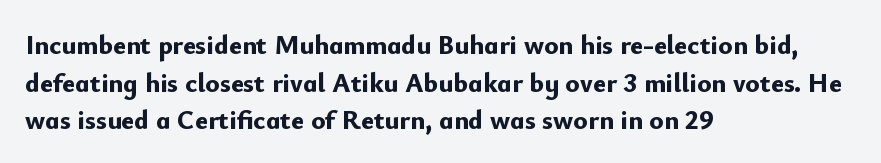
Q: Is the text bold? A: Yes.
Q: Is the text italic (slanted)? A: No, it is upright.
Q: Is the text underlined? A: No.
Q: How is the paragraph aligned? A: Left-aligned.
Q: Is the spacing between letters normal or unusually wide? A: Normal.
Q: Is the spacing between lines tight, normal or loose? A: Normal.
